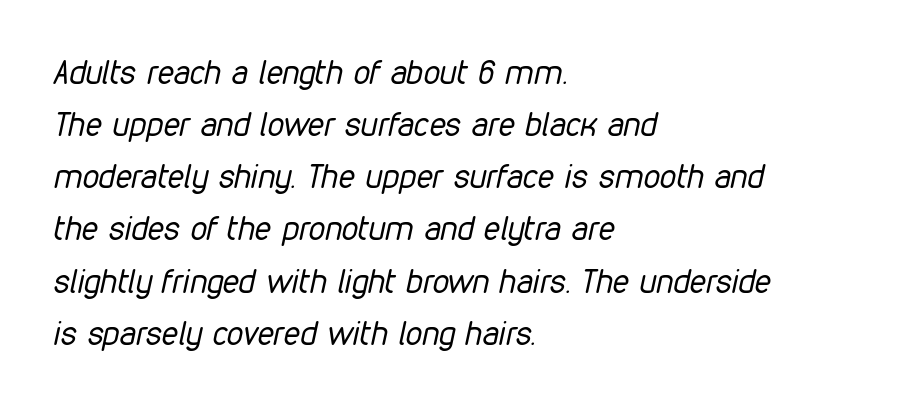
{"italic": "yes", "lean": "right", "slant_degrees": 12, "bold": "no", "weight": "regular", "width": "condensed", "stroke_contrast": "low", "x_height": "medium", "monospaced": "no", "underline": "no", "align": "left", "line_spacing": "normal", "line_spacing_ratio": 1.58, "letter_spacing": "normal", "letter_spacing_em": 0.0, "glyph_px": 33}
